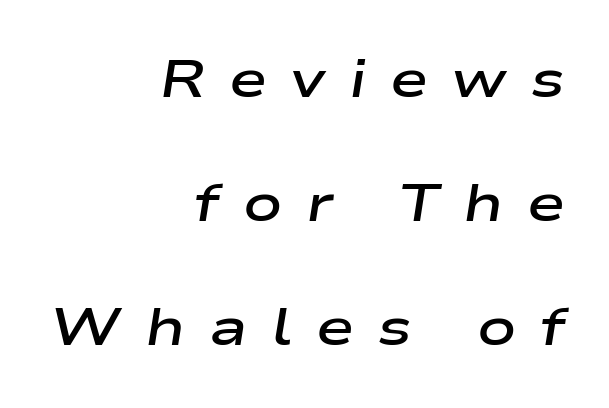
{"italic": "yes", "lean": "right", "slant_degrees": 9, "bold": "semi", "weight": "semibold", "width": "wide", "stroke_contrast": "low", "x_height": "medium", "monospaced": "no", "underline": "no", "align": "right", "line_spacing": "loose", "line_spacing_ratio": 2.38, "letter_spacing": "wide", "letter_spacing_em": 0.45, "glyph_px": 52}
